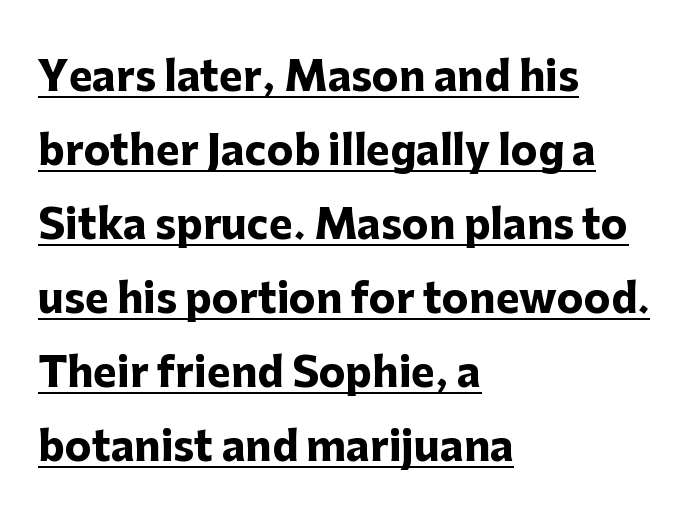
{"serif": "no", "italic": "no", "bold": "yes", "weight": "heavy", "width": "normal", "stroke_contrast": "low", "x_height": "medium", "monospaced": "no", "underline": "yes", "align": "left", "line_spacing_ratio": 1.85, "letter_spacing": "normal", "letter_spacing_em": 0.0, "glyph_px": 40}
